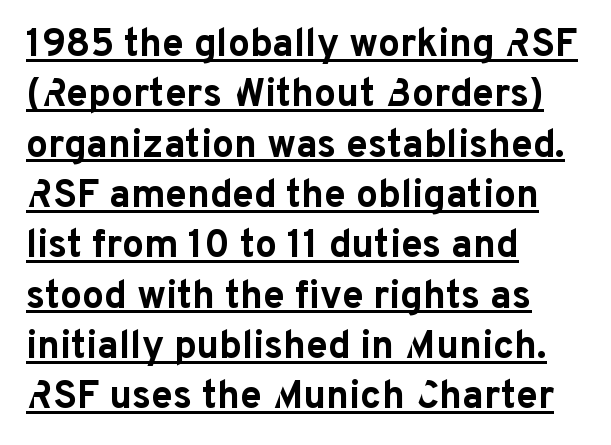
Q: Is the text bold? A: Yes.
Q: Is the text italic (slanted)? A: No, it is upright.
Q: Is the typeface a serif or a sans-serif typeface? A: Sans-serif.
Q: Is the text underlined? A: Yes.
Q: How is the paragraph aligned? A: Left-aligned.
Q: Is the spacing between letters normal or unusually wide? A: Normal.
Q: Is the spacing between lines tight, normal or loose? A: Normal.
Q: Width (condensed, normal, or wide)? A: Normal.
Q: Stroke contrast? A: Low.
Q: x-height? A: Medium.
Q: Monospaced? A: No.
